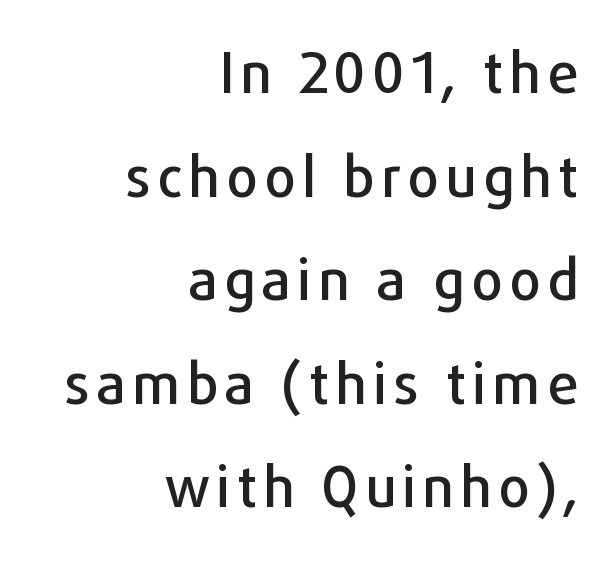
{"serif": "no", "italic": "no", "width": "normal", "stroke_contrast": "low", "x_height": "medium", "monospaced": "no", "underline": "no", "align": "right", "line_spacing_ratio": 1.85, "glyph_px": 56}
